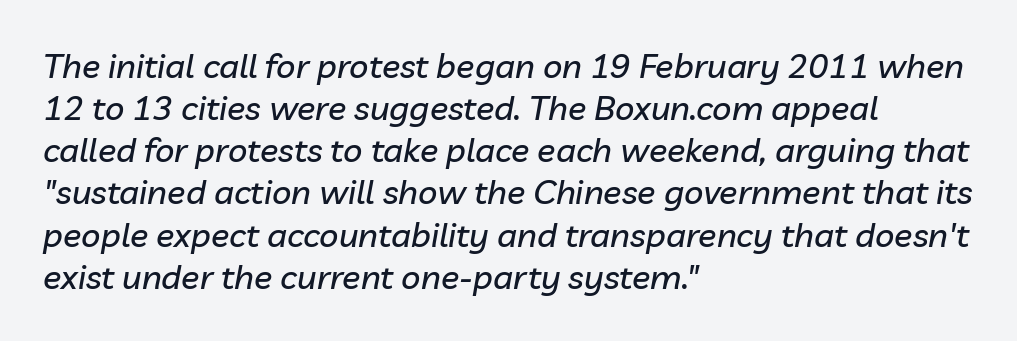
Q: Is the text italic (slanted)? A: Yes, it leans right by about 10 degrees.
Q: Is the text underlined? A: No.
Q: How is the paragraph aligned? A: Left-aligned.
Q: Is the spacing between letters normal or unusually wide? A: Normal.
Q: Width (condensed, normal, or wide)? A: Normal.
Q: Stroke contrast? A: Low.
Q: x-height? A: Medium.
Q: Monospaced? A: No.
